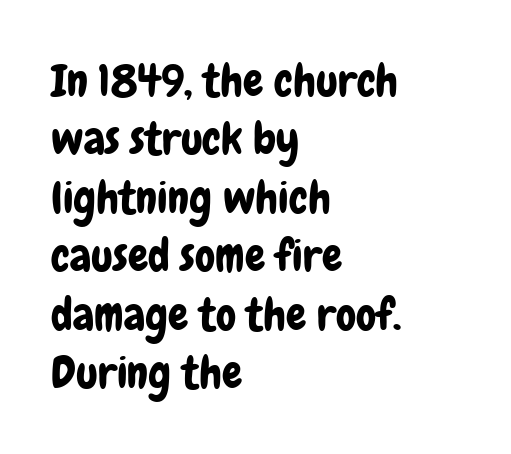
Q: Is the text italic (slanted)? A: No, it is upright.
Q: Is the typeface a serif or a sans-serif typeface? A: Sans-serif.
Q: Is the text underlined? A: No.
Q: How is the paragraph aligned? A: Left-aligned.
Q: Is the spacing between letters normal or unusually wide? A: Normal.
Q: Is the spacing between lines tight, normal or loose? A: Normal.
Q: Width (condensed, normal, or wide)? A: Condensed.
Q: Stroke contrast? A: Low.
Q: x-height? A: Medium.
Q: Monospaced? A: No.
